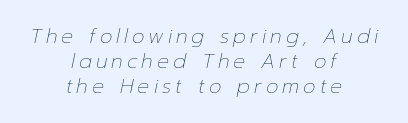
Regular leading. Compared with typical body copy, the letter spacing here is much looser. Emphasis-style slanted type is in use. No chunkiness to these letters — they're not bold. Is the block centered? Yes — each line is placed symmetrically about the middle.
